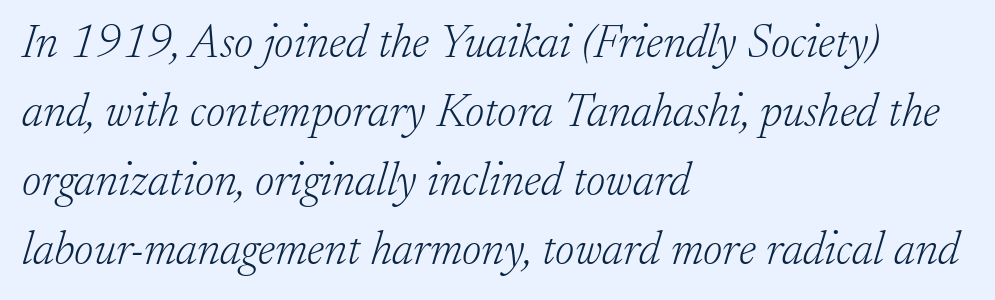
Q: Is the text bold? A: No.
Q: Is the text italic (slanted)? A: Yes, it leans right by about 17 degrees.
Q: Is the typeface a serif or a sans-serif typeface? A: Serif.
Q: Is the text underlined? A: No.
Q: How is the paragraph aligned? A: Left-aligned.
Q: Is the spacing between letters normal or unusually wide? A: Normal.
Q: Is the spacing between lines tight, normal or loose? A: Normal.
Q: Width (condensed, normal, or wide)? A: Normal.
Q: Stroke contrast? A: Low.
Q: x-height? A: Small.
Q: Monospaced? A: No.
